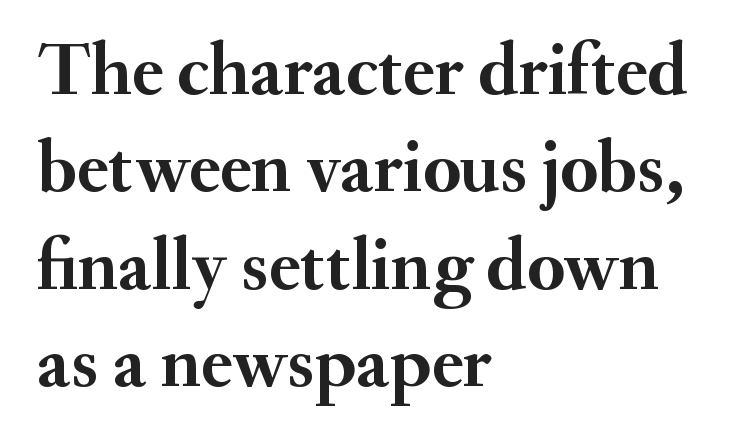
Q: Is the text bold? A: Yes.
Q: Is the text italic (slanted)? A: No, it is upright.
Q: Is the typeface a serif or a sans-serif typeface? A: Serif.
Q: Is the text underlined? A: No.
Q: How is the paragraph aligned? A: Left-aligned.
Q: Is the spacing between letters normal or unusually wide? A: Normal.
Q: Is the spacing between lines tight, normal or loose? A: Normal.
Q: Width (condensed, normal, or wide)? A: Normal.
Q: Stroke contrast? A: Medium.
Q: x-height? A: Small.
Q: Monospaced? A: No.
